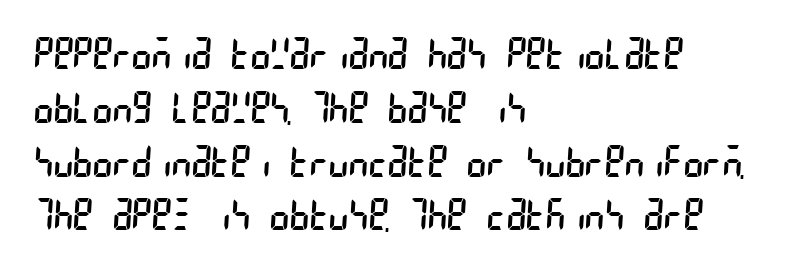
{"serif": "no", "bold": "no", "weight": "regular", "width": "condensed", "stroke_contrast": "low", "x_height": "large", "underline": "no", "align": "left", "line_spacing": "normal", "line_spacing_ratio": 1.28, "letter_spacing": "normal", "letter_spacing_em": 0.0, "glyph_px": 42}
